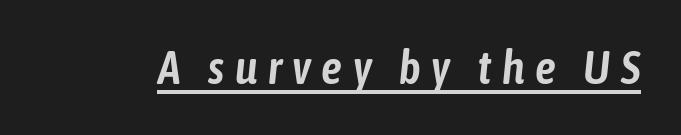
The image shows 46 px condensed type, italic (leaning right); set unusually wide letter spacing (+0.23 em), underlined; low stroke contrast and a medium x-height.
